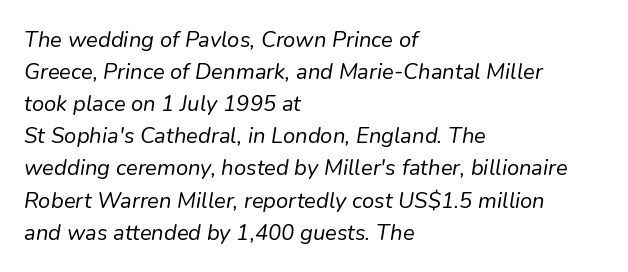
Typeset ragged right — the left edge is the straight one. Successive baselines arrive at the customary interval. Nobody touched the tracking dial on this one. Glance below the letters and you will spot only blank space. The strokes are not fattened; the text isn't bold.
